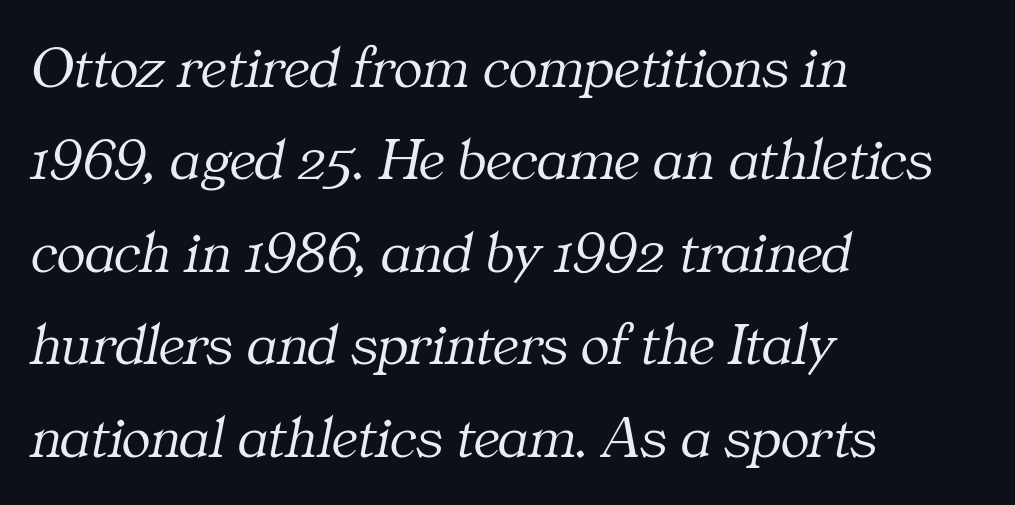
{"serif": "yes", "italic": "yes", "lean": "right", "slant_degrees": 11, "bold": "no", "weight": "light", "width": "normal", "stroke_contrast": "medium", "x_height": "medium", "monospaced": "no", "underline": "no", "align": "left", "line_spacing": "normal", "line_spacing_ratio": 1.54, "letter_spacing": "normal", "letter_spacing_em": 0.0, "glyph_px": 60}
